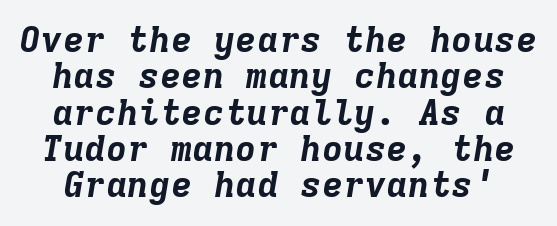
The glyphs look as if they've been sheared to an angle. Lines of text with bare space underneath. Summary of vertical rhythm: compact, with narrow interline spacing. Do the characters align in a grid? Yes, the font is monospaced. Plenty of ink on the page — the face is bold.
